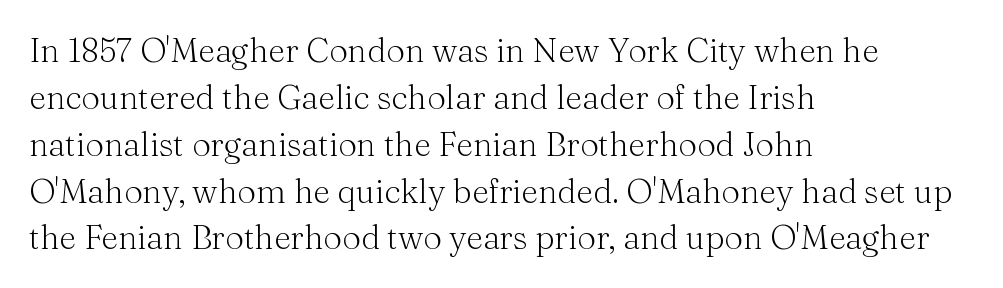
{"serif": "yes", "italic": "no", "bold": "no", "weight": "light", "width": "normal", "stroke_contrast": "medium", "x_height": "medium", "monospaced": "no", "underline": "no", "align": "left", "line_spacing": "normal", "line_spacing_ratio": 1.42, "letter_spacing": "normal", "letter_spacing_em": 0.0, "glyph_px": 33}
